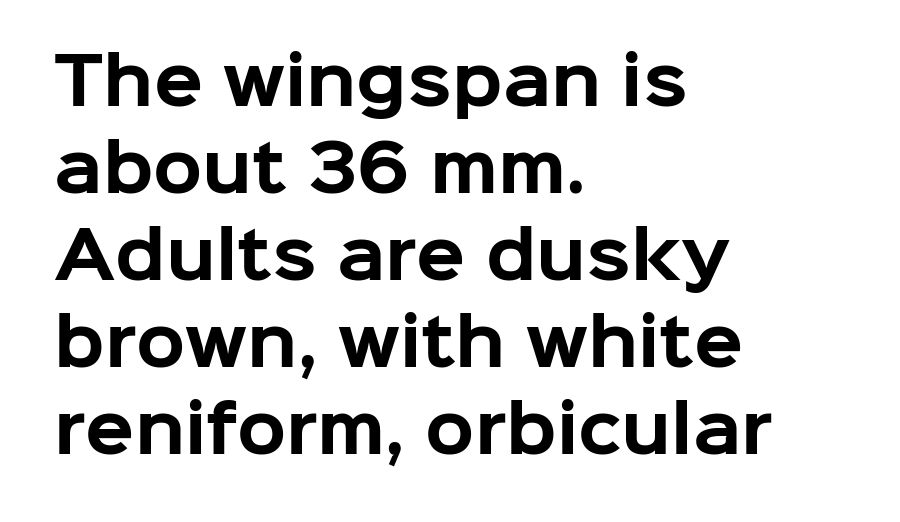
{"serif": "no", "italic": "no", "bold": "yes", "weight": "bold", "width": "normal", "stroke_contrast": "low", "x_height": "medium", "monospaced": "no", "underline": "no", "align": "left", "line_spacing": "normal", "line_spacing_ratio": 1.36, "letter_spacing": "normal", "letter_spacing_em": 0.0, "glyph_px": 64}
